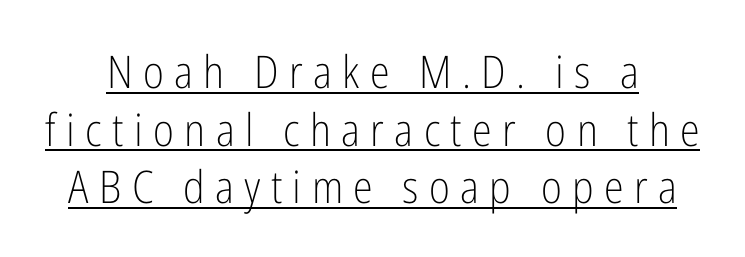
Q: Is the text bold? A: No.
Q: Is the text italic (slanted)? A: No, it is upright.
Q: Is the typeface a serif or a sans-serif typeface? A: Sans-serif.
Q: Is the text underlined? A: Yes.
Q: Is the spacing between letters normal or unusually wide? A: Unusually wide.
Q: Is the spacing between lines tight, normal or loose? A: Normal.
Q: Width (condensed, normal, or wide)? A: Condensed.
Q: Stroke contrast? A: Low.
Q: x-height? A: Medium.
Q: Monospaced? A: No.
